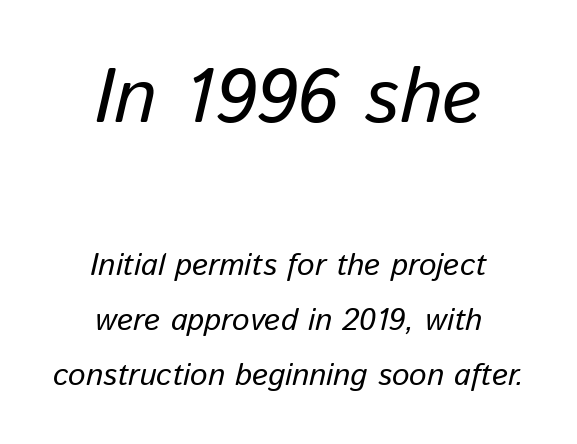
In terms of letterspacing, this is plain default setting. Visually, the top section dominates because its glyphs are scaled up. Looks like regular typesetting: each glyph gets only the width it needs. These lines stack symmetrically, like a column narrowing and widening about its center. Letters have the restrained weight of plain body copy at most.
